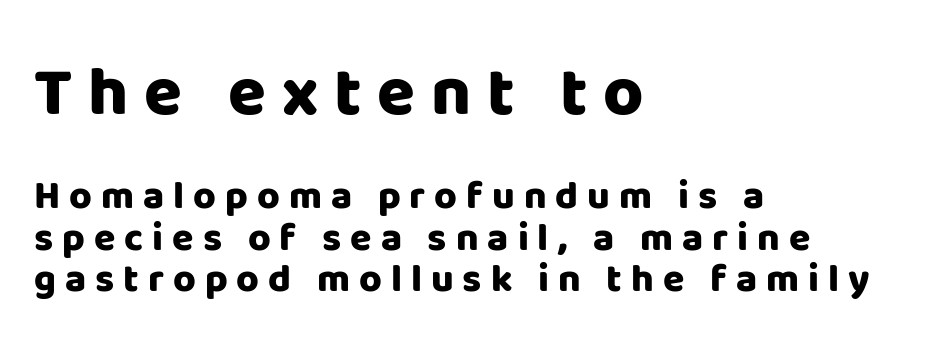
Does the bottom block carry the larger type? No, the top block does. You can tell it's not italic because the verticals are truly vertical. What weight is shown? A full bold with thick strokes. Teacher's note: observe the even left margin — that is flush-left alignment. Regarding serifs, this sample does without them.
